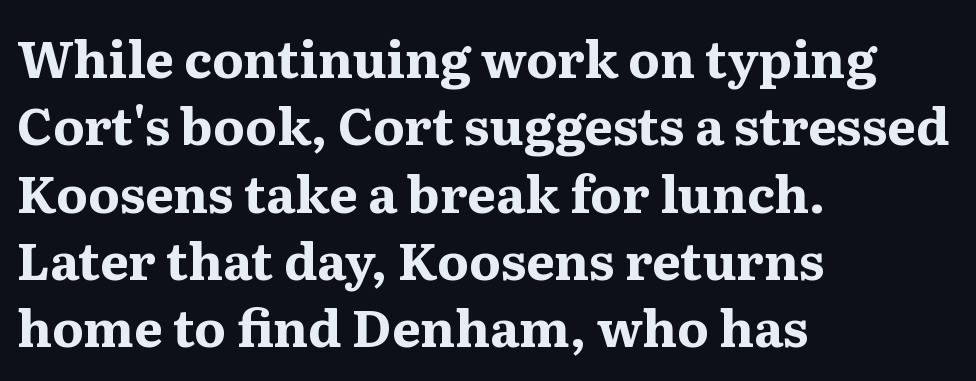
{"serif": "yes", "italic": "no", "bold": "yes", "weight": "bold", "width": "normal", "stroke_contrast": "medium", "x_height": "medium", "monospaced": "no", "underline": "no", "align": "left", "line_spacing": "normal", "line_spacing_ratio": 1.32, "letter_spacing": "normal", "letter_spacing_em": 0.0, "glyph_px": 51}
